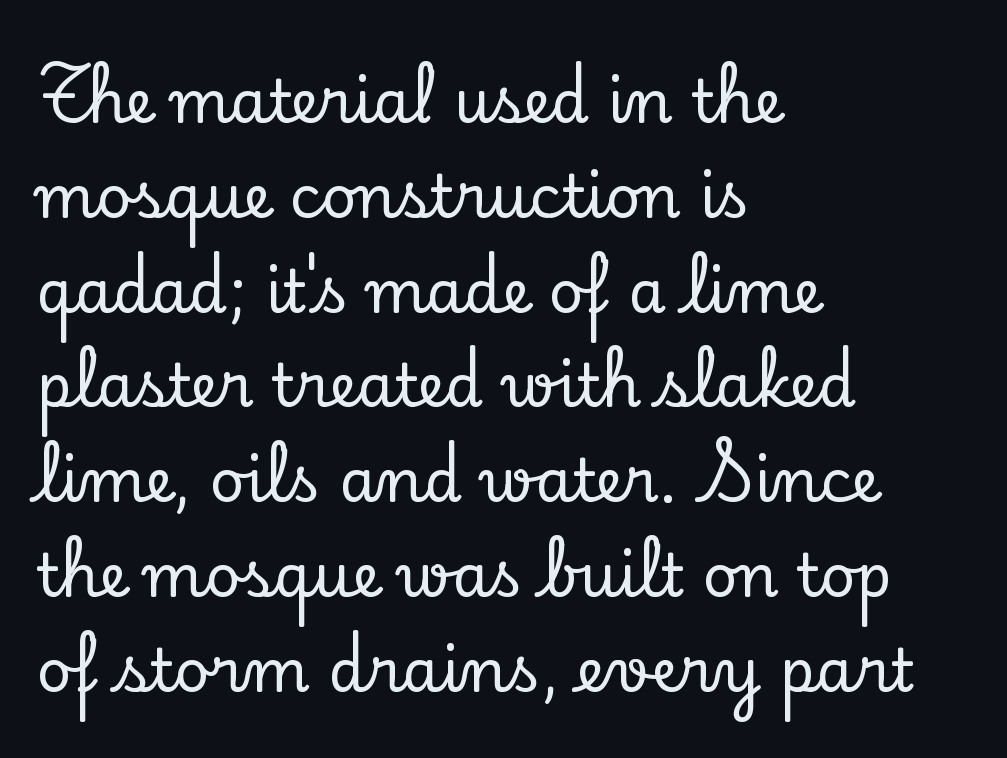
{"serif": "yes", "italic": "no", "width": "normal", "stroke_contrast": "low", "x_height": "small", "monospaced": "no", "underline": "no", "align": "left", "line_spacing": "normal", "line_spacing_ratio": 1.58, "letter_spacing": "normal", "letter_spacing_em": 0.0, "glyph_px": 60}
